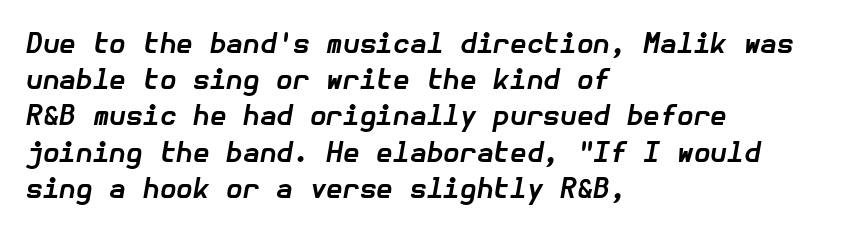
In terms of letterspacing, this is plain default setting. The font is running at its bold setting. This rendering features lettering with no underline. Looking at the ascenders, they clearly lean. The compositor pushed each line to the left boundary.
